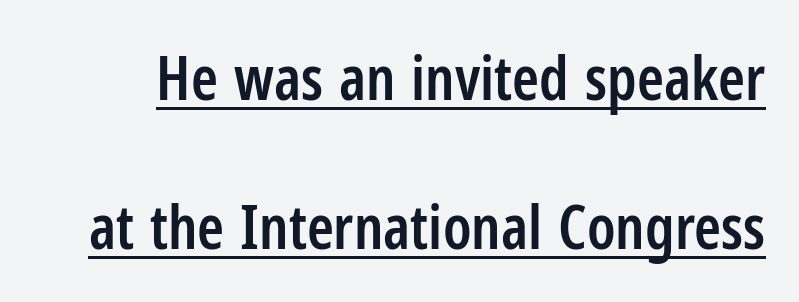
Q: Is the text bold? A: Semi-bold.
Q: Is the text italic (slanted)? A: No, it is upright.
Q: Is the typeface a serif or a sans-serif typeface? A: Sans-serif.
Q: Is the text underlined? A: Yes.
Q: Is the spacing between letters normal or unusually wide? A: Normal.
Q: Is the spacing between lines tight, normal or loose? A: Loose.
Q: Width (condensed, normal, or wide)? A: Condensed.
Q: Stroke contrast? A: Low.
Q: x-height? A: Medium.
Q: Monospaced? A: No.
